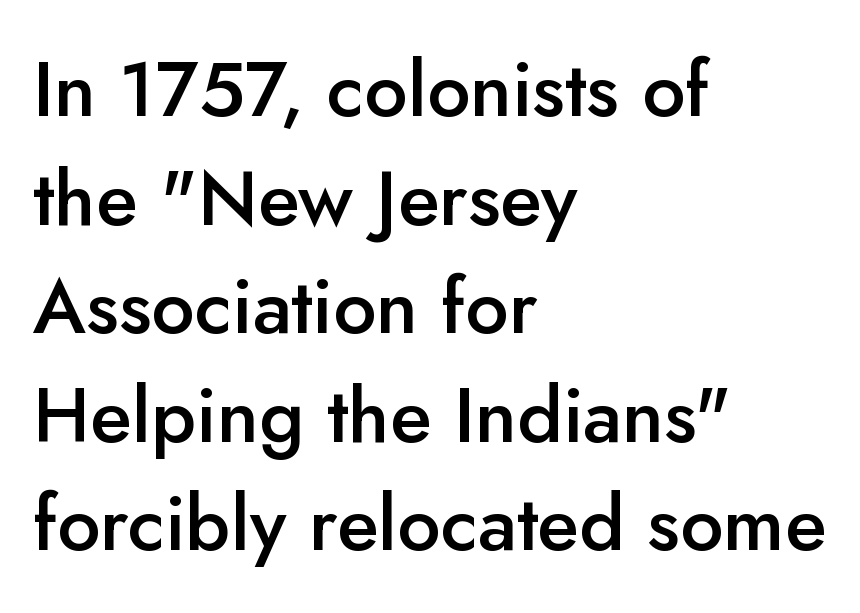
The image shows 77 px semibold sans-serif type, upright; set left-aligned, normal line spacing (1.41x), normal letter spacing, not underlined; low stroke contrast and a small x-height.
